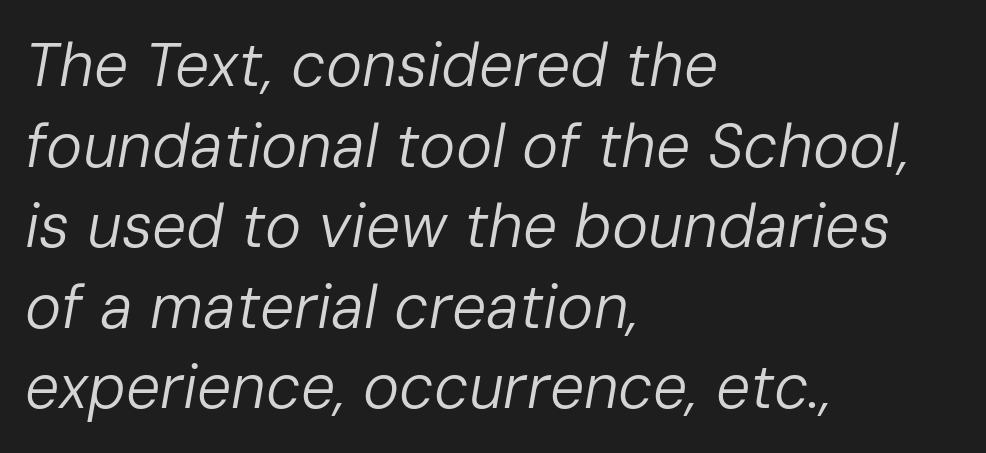
A typesetter would call this proportional, since set widths differ per character. Is the block centered? No — it sits flush against the left margin. Heaviness? Minimal to ordinary, like unemphasized prose. The lines sit at an ordinary, default distance from one another. Notice how the stems are inclined rather than vertical — that's the hallmark of italics.
